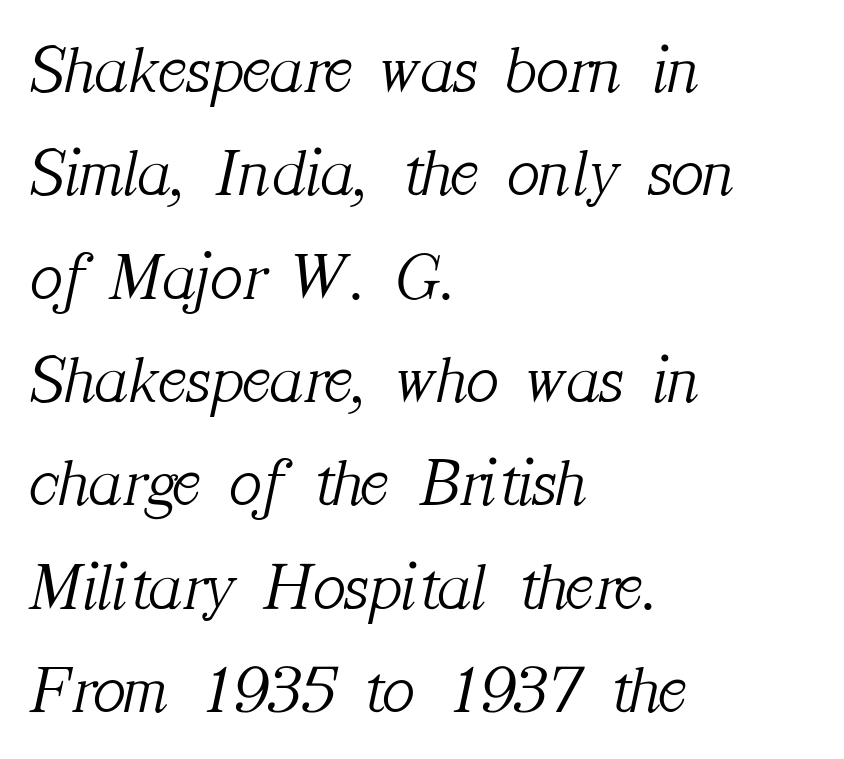
The image shows 68 px light serif type, italic (leaning right); set left-aligned, normal line spacing (1.52x), normal letter spacing, not underlined; medium stroke contrast and a medium x-height.
